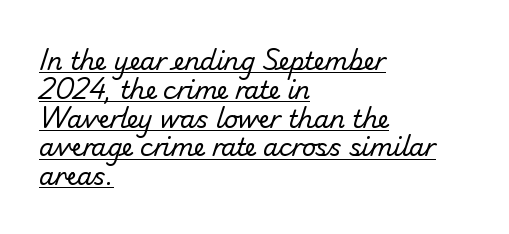
A quiet, ordinary-to-light weight characterises the typeface. All the whitespace from short lines collects on the right. Compared with undecorated copy, this sample adds a rule below the words. Each word holds together tightly as a unit, with standard inter-letter gaps.
